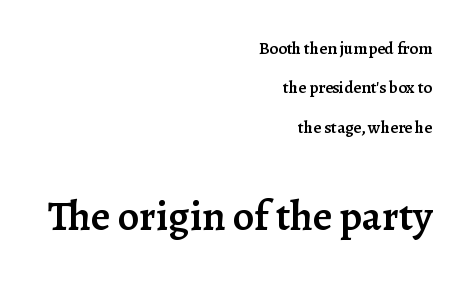
{"serif": "yes", "italic": "no", "bold": "semi", "weight": "semibold", "width": "normal", "stroke_contrast": "low", "x_height": "medium", "monospaced": "no", "underline": "no", "align": "right", "line_spacing": "loose", "line_spacing_ratio": 2.31, "letter_spacing": "normal", "letter_spacing_em": 0.0, "larger_block": "second", "size_ratio": 2.47, "glyph_px": 42}
